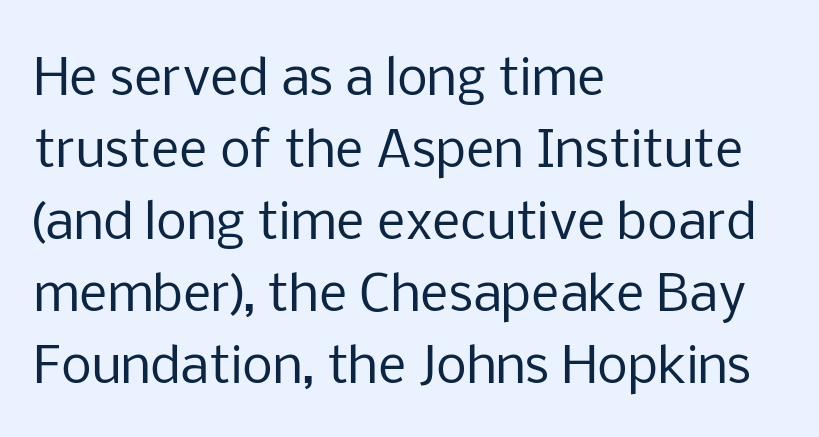
The image shows 49 px regular-weight sans-serif type, upright; set left-aligned, normal line spacing (1.47x), normal letter spacing, not underlined; low stroke contrast and a medium x-height.
